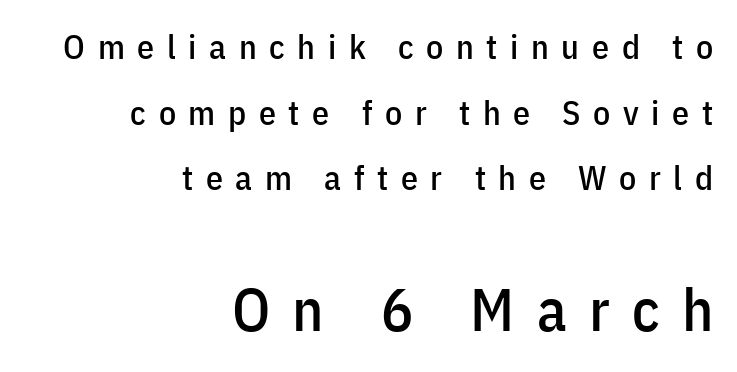
The image shows 60 px condensed sans-serif type, upright; set right-aligned, loose line spacing (1.93x), unusually wide letter spacing (+0.37 em), not underlined; the second (bottom) block is 1.76x larger; low stroke contrast and a medium x-height.
